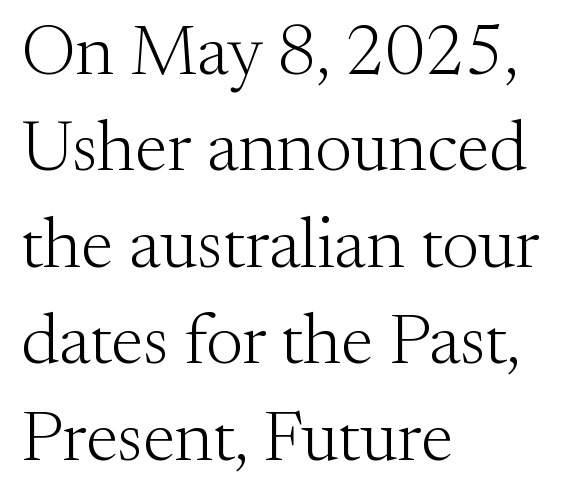
{"serif": "yes", "italic": "no", "bold": "no", "weight": "light", "width": "normal", "stroke_contrast": "medium", "x_height": "small", "monospaced": "no", "underline": "no", "align": "left", "line_spacing": "normal", "line_spacing_ratio": 1.34, "letter_spacing": "normal", "letter_spacing_em": 0.0, "glyph_px": 72}
